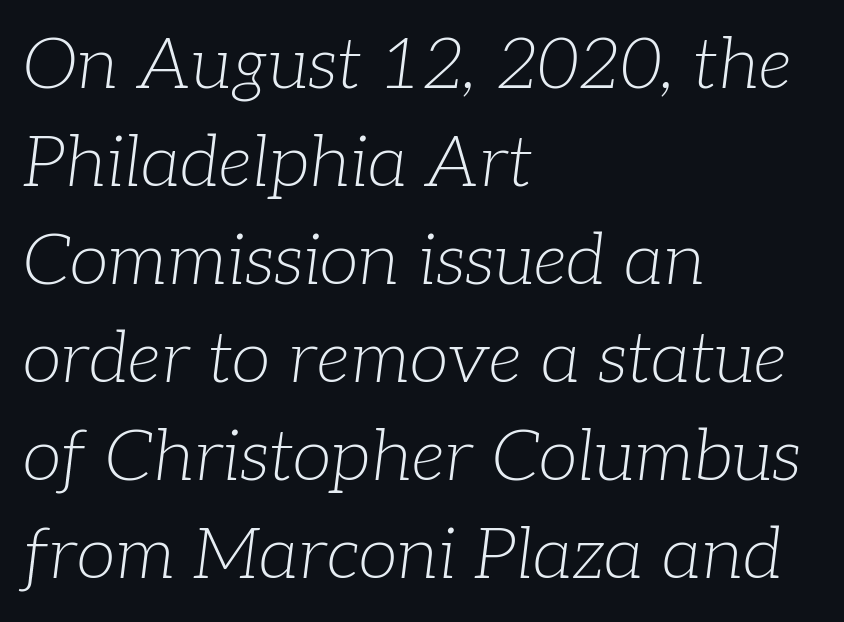
Emphasis-style slanted type is in use. Looks like regular typesetting: each glyph gets only the width it needs. Unmarked baselines from the first word to the last. Honestly, the row spacing looks completely unremarkable.
